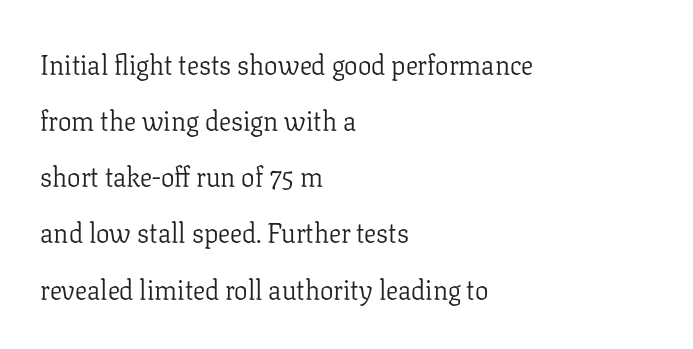
Q: Is the text bold? A: No.
Q: Is the text italic (slanted)? A: No, it is upright.
Q: Is the text underlined? A: No.
Q: How is the paragraph aligned? A: Left-aligned.
Q: Is the spacing between letters normal or unusually wide? A: Normal.
Q: Is the spacing between lines tight, normal or loose? A: Loose.
